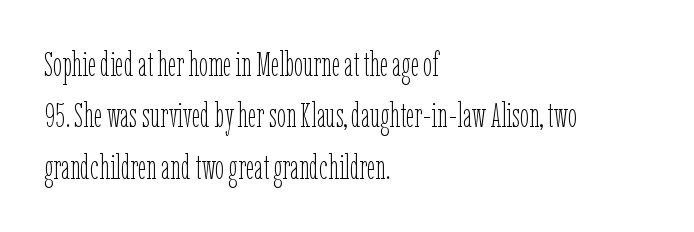
This is not heavy type; no bold has been used. The compositor pushed each line to the left boundary. Character widths vary here, with narrow letters taking less room than wide ones. Tall strokes in this sample are plumb rather than angled. Check the space under the baseline: it is left empty.
